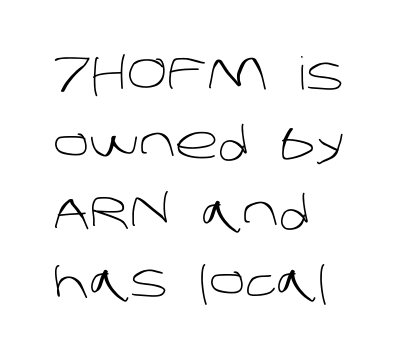
Descenders are the only things crossing below the line. Line spacing here is normal. The letters carry no serifs — their stems end cleanly without finishing strokes. Look at the tracking — it's just the regular setting, nothing added. The face looks like a standard text weight, possibly lighter.
